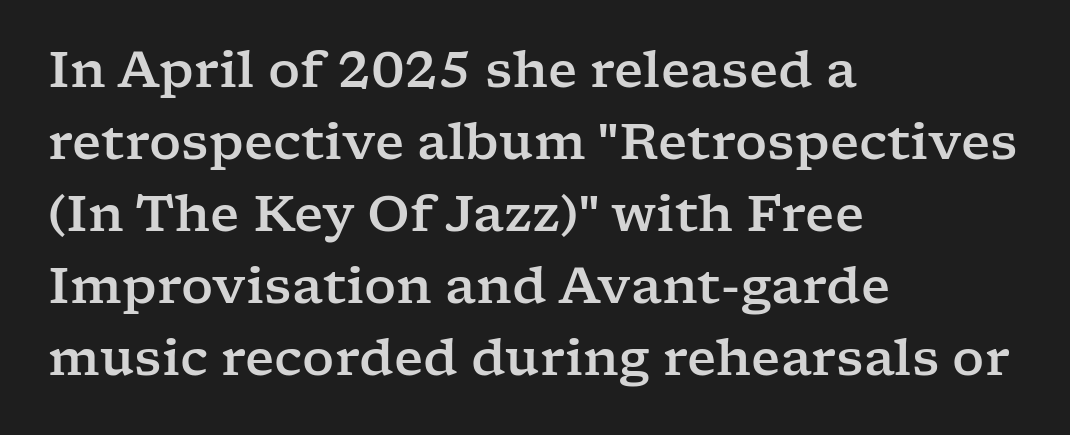
{"serif": "yes", "italic": "no", "width": "wide", "stroke_contrast": "low", "x_height": "medium", "monospaced": "no", "underline": "no", "align": "left", "line_spacing": "normal", "line_spacing_ratio": 1.44, "letter_spacing": "normal", "letter_spacing_em": 0.0, "glyph_px": 50}
